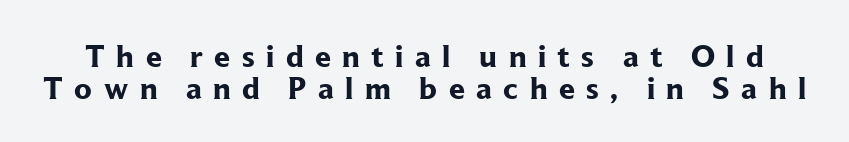
Q: Is the text bold? A: Yes.
Q: Is the text italic (slanted)? A: No, it is upright.
Q: Is the typeface a serif or a sans-serif typeface? A: Serif.
Q: Is the text underlined? A: No.
Q: Is the spacing between letters normal or unusually wide? A: Unusually wide.
Q: Is the spacing between lines tight, normal or loose? A: Tight.
Q: Width (condensed, normal, or wide)? A: Normal.
Q: Stroke contrast? A: Low.
Q: x-height? A: Medium.
Q: Monospaced? A: No.
